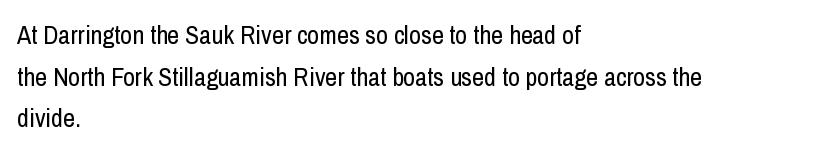
The image shows 26 px text type, upright; set left-aligned, normal line spacing (1.6x), normal letter spacing, not underlined.
